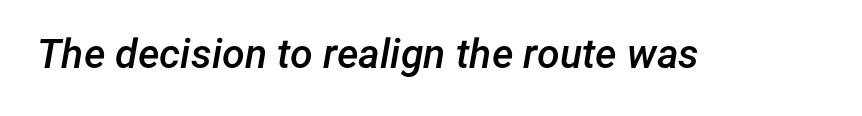
{"italic": "yes", "lean": "right", "slant_degrees": 12, "bold": "semi", "weight": "semibold", "width": "normal", "stroke_contrast": "low", "x_height": "medium", "monospaced": "no", "underline": "no", "letter_spacing": "normal", "letter_spacing_em": 0.0, "glyph_px": 41}
